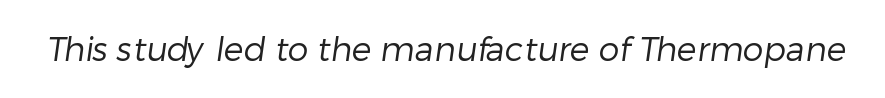
The face used here is proportionally spaced, like ordinary book or web type. The weight tops out at a normal text grade. The passage shown has conventional tracking throughout. Just letters on the line, the space beneath them empty. Are there feet on the stems? There aren't — it's a sans.
